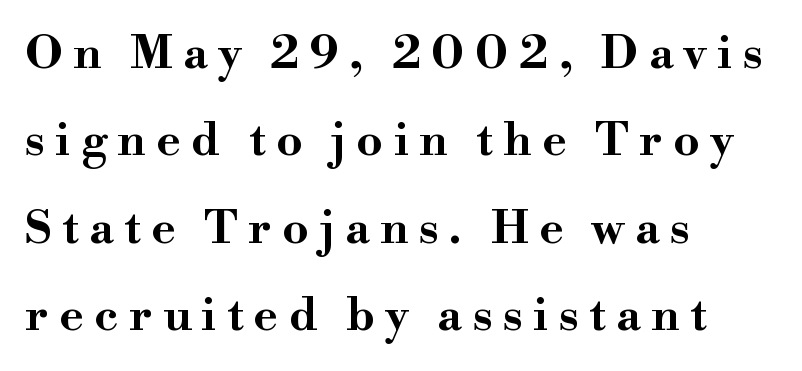
The image shows 46 px bold, wide serif type, upright; set left-aligned, loose line spacing (1.9x), unusually wide letter spacing (+0.23 em), not underlined; high stroke contrast and a small x-height.
